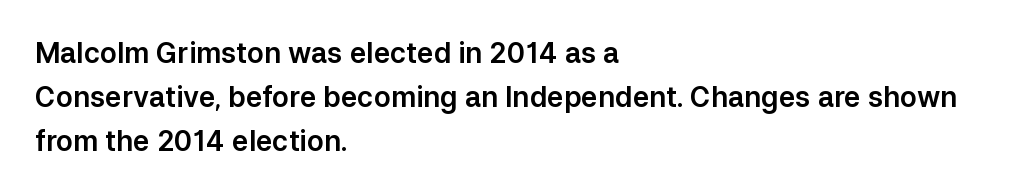
A typesetter would mark this as roman, not italic. The tracking reads as untouched default to a designer's eye. Compared with typical paragraphs, the rows here are spaced about the same. Examine the stroke ends and you'll find no serifs. Plain, unruled lines of type. The ragged edge is on the right, which tells us the setting is flush left.
